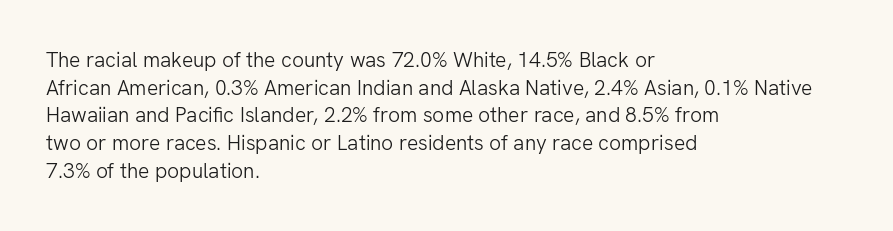
{"italic": "no", "bold": "no", "underline": "no", "align": "left", "line_spacing": "normal", "line_spacing_ratio": 1.32, "letter_spacing": "normal", "letter_spacing_em": 0.0, "glyph_px": 21}
